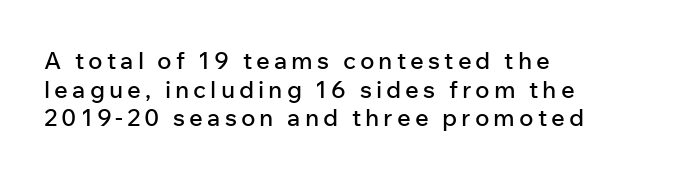
Rule under the text: the space is simply empty. If you drew a line through each stem, it would be perfectly vertical. This sample is left-justified, so line endings fall wherever the words run out.
